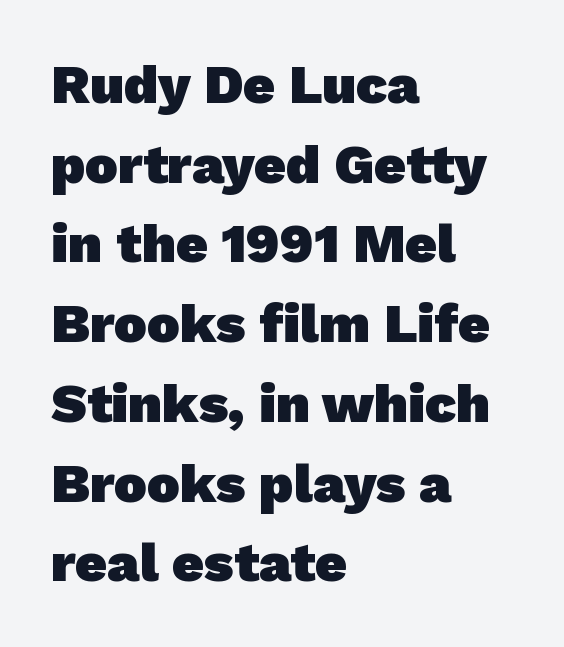
The rendering uses natural spacing where letterforms have individual widths. Rows of type keep a routine distance in the vertical direction. Tracking here is standard; glyphs follow each other at the usual distance. Line beginnings align vertically; line endings do not. The typeface chosen for these lines omits serifs. Plenty of ink on the page — the face is bold.
